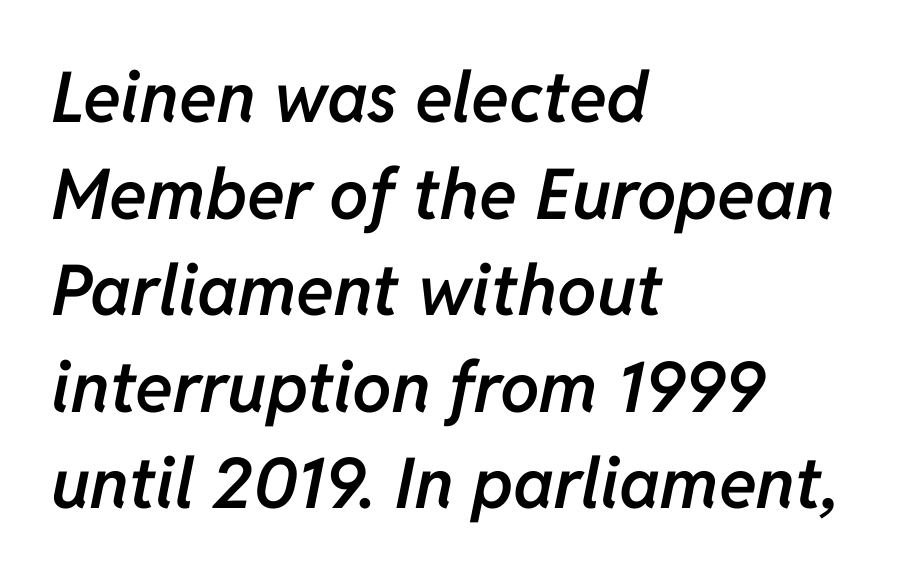
Q: Is the text bold? A: Semi-bold.
Q: Is the text italic (slanted)? A: Yes, it leans right by about 11 degrees.
Q: Is the text underlined? A: No.
Q: How is the paragraph aligned? A: Left-aligned.
Q: Is the spacing between letters normal or unusually wide? A: Normal.
Q: Is the spacing between lines tight, normal or loose? A: Normal.
Q: Width (condensed, normal, or wide)? A: Normal.
Q: Stroke contrast? A: Low.
Q: x-height? A: Medium.
Q: Monospaced? A: No.
